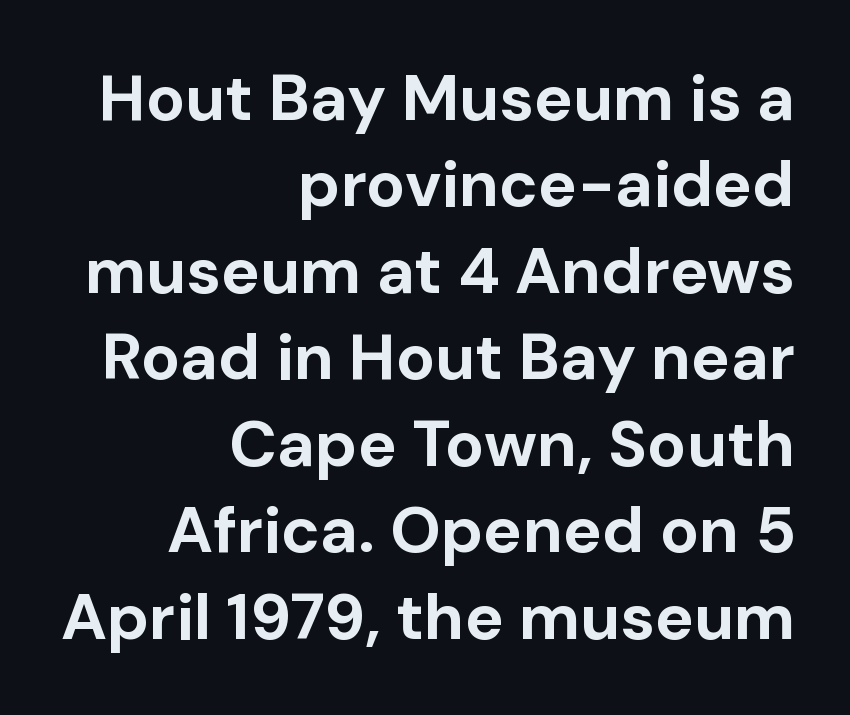
{"serif": "no", "italic": "no", "bold": "yes", "weight": "bold", "width": "normal", "stroke_contrast": "low", "x_height": "medium", "monospaced": "no", "underline": "no", "align": "right", "line_spacing": "normal", "line_spacing_ratio": 1.33, "letter_spacing": "normal", "letter_spacing_em": 0.0, "glyph_px": 65}
